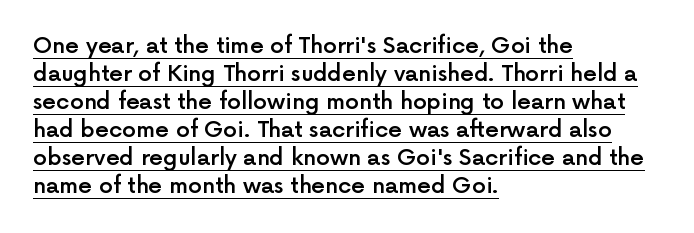
Q: Is the text bold? A: Semi-bold.
Q: Is the text italic (slanted)? A: No, it is upright.
Q: Is the text underlined? A: Yes.
Q: How is the paragraph aligned? A: Left-aligned.
Q: Is the spacing between letters normal or unusually wide? A: Normal.
Q: Is the spacing between lines tight, normal or loose? A: Normal.
